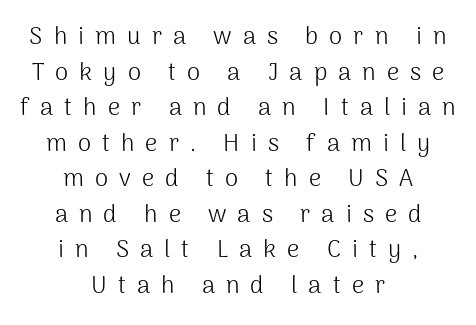
The type is letterspaced generously, with wide tracking. Counters stay open thanks to moderate or lighter strokes. Letters rest on an invisible, unmarked baseline. The type sits square on the baseline with zero lean. The text block is weighted toward neither margin, spreading evenly from the middle. Regarding leading, the lines here are spaced in the standard way.
